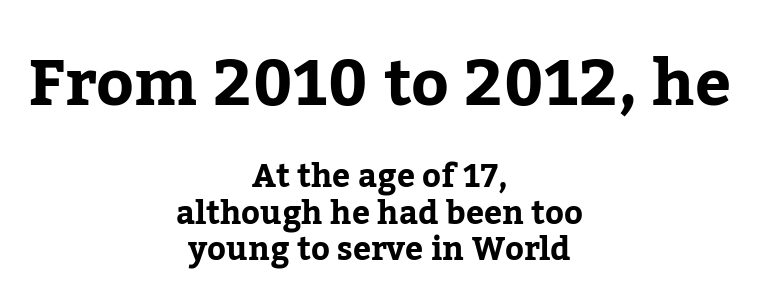
The image shows 64 px serif type, upright; set centered, tight line spacing (1.14x), normal letter spacing, not underlined; the first (top) block is 2.0x larger; low stroke contrast and a medium x-height.
